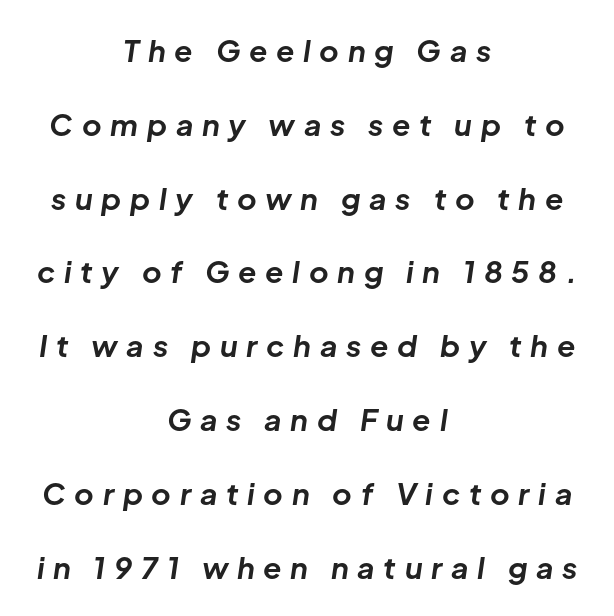
The image shows 30 px bold type, italic (leaning right); set centered, loose line spacing (2.46x), unusually wide letter spacing (+0.29 em), not underlined; low stroke contrast and a medium x-height.
